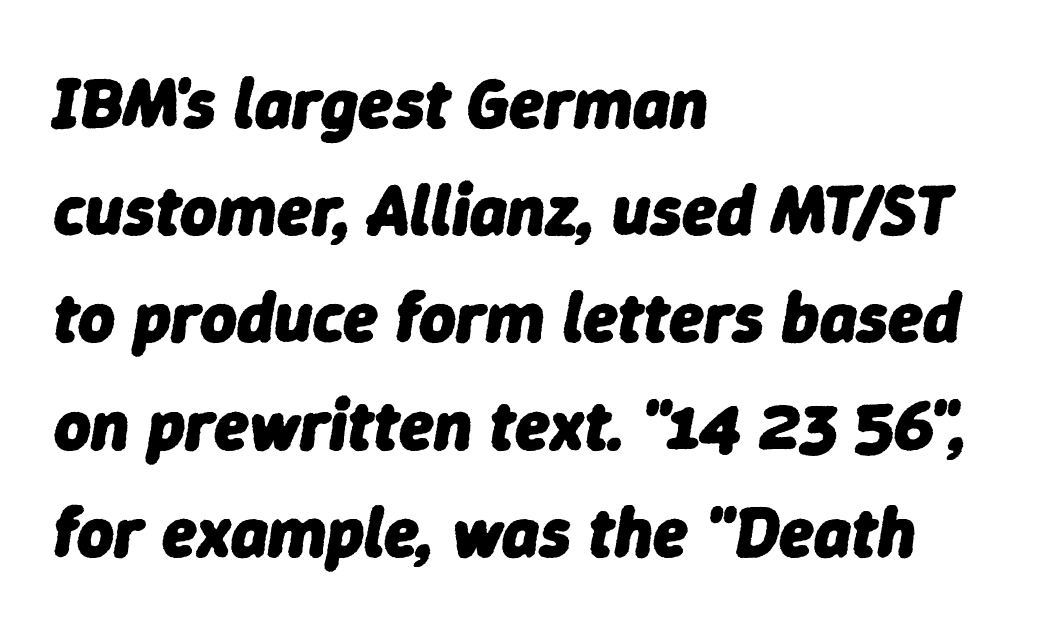
{"italic": "yes", "lean": "right", "slant_degrees": 9, "bold": "yes", "weight": "heavy", "width": "normal", "stroke_contrast": "low", "x_height": "medium", "monospaced": "no", "underline": "no", "align": "left", "line_spacing": "normal", "line_spacing_ratio": 1.51, "letter_spacing": "normal", "letter_spacing_em": 0.0, "glyph_px": 71}
